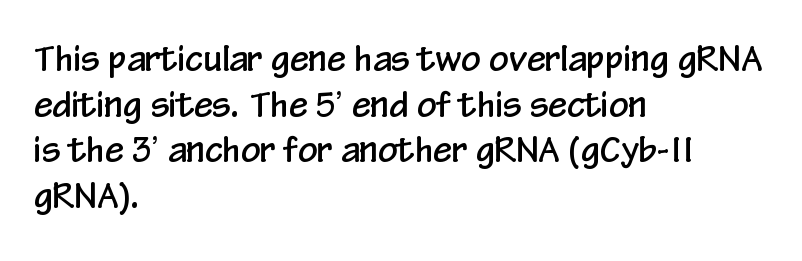
The image shows 34 px condensed sans-serif type, upright; set left-aligned, normal line spacing (1.34x), normal letter spacing, not underlined; low stroke contrast and a medium x-height.
